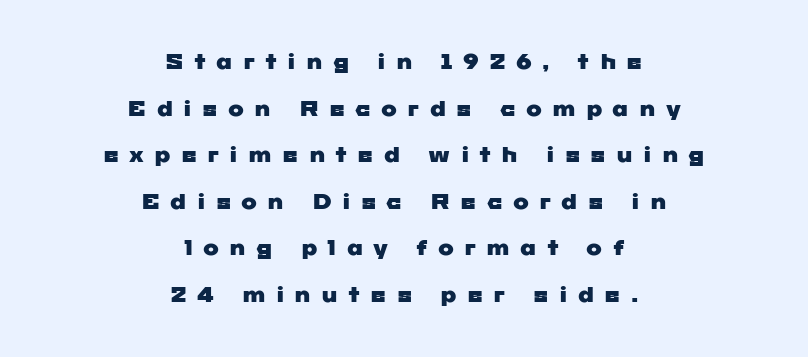
These lines stand farther apart than default settings would place them. Only glyphs here, with clear space below each row. The rendering inserts visible extra space after every character. The setting favours the middle, as headings and verse often do.
